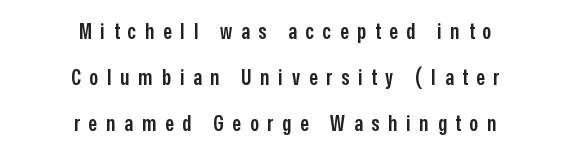
Weight: semibold (demi). The letters are spread apart with noticeably loose tracking. Reading down the block, each line starts at a different indent, mirrored at its end. The area under the type is left untouched.
